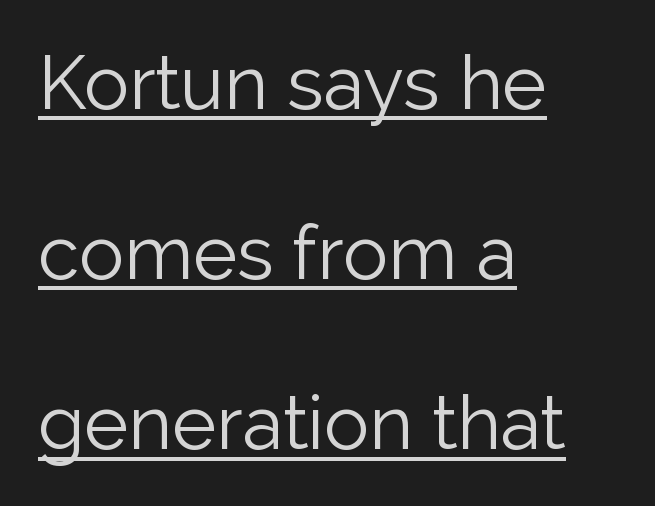
The string is rendered with underlining switched on. Stroke thickness stays within the range of a standard reading face or lighter. Honestly, the rows look like they've been pulled way apart. Every stem runs plumb, perpendicular to the baseline. The rendering uses natural spacing where letterforms have individual widths.
